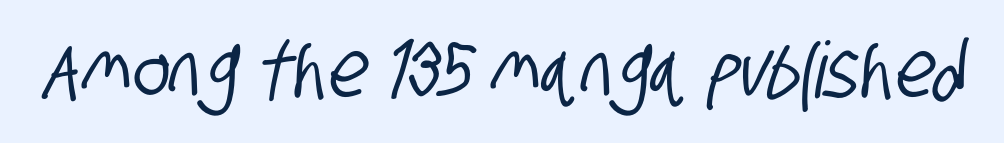
Q: Is the typeface a serif or a sans-serif typeface? A: Sans-serif.
Q: Is the text underlined? A: No.
Q: Is the spacing between letters normal or unusually wide? A: Normal.
Q: Width (condensed, normal, or wide)? A: Condensed.
Q: Stroke contrast? A: Low.
Q: x-height? A: Large.
Q: Monospaced? A: No.
